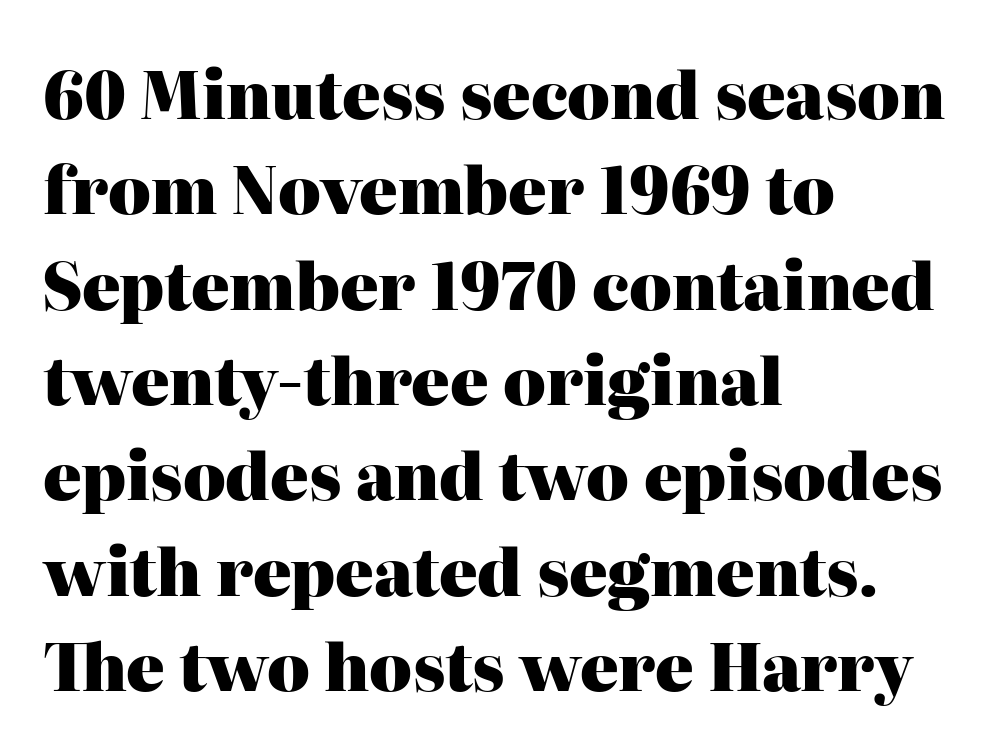
Typographically, this falls in the serif category. Is there much room between lines? A standard amount, neither cramped nor airy. Which margin do the lines hug? The left one — the right edge is uneven. Honestly, the letter spacing is just normal — you wouldn't notice it. Each letter keeps its own natural width here, so spacing adapts to shape. Only glyphs here, with clear space below each row.
